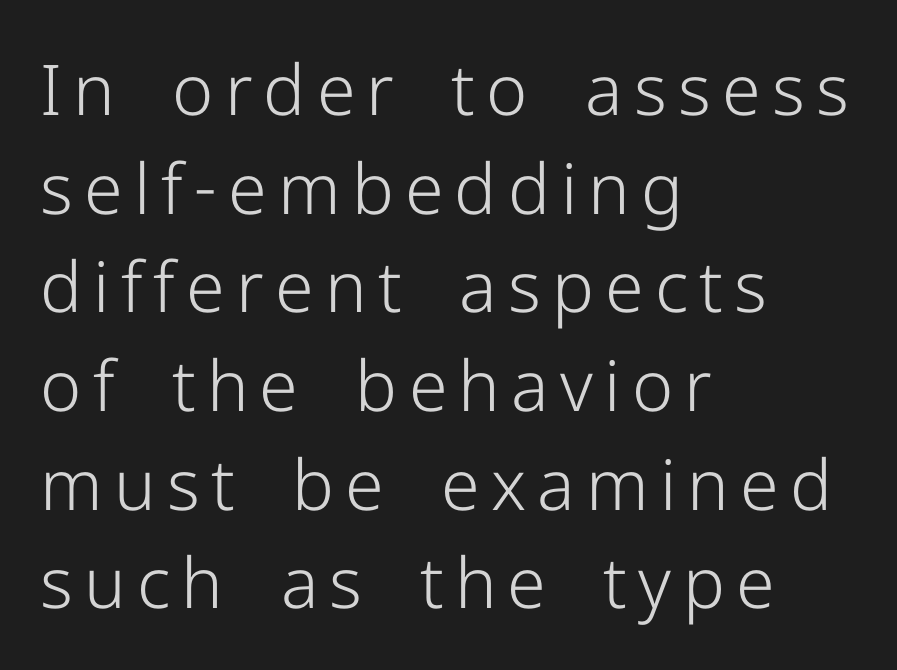
Nothing heavy about these letters — not bold at all. The face used here is proportionally spaced, like ordinary book or web type. The strip under each line holds only bare page. A typesetter would label this face a sans. The paragraph has a hard left edge and a soft right edge. Normally led — the rows are evenly, conventionally spaced.
